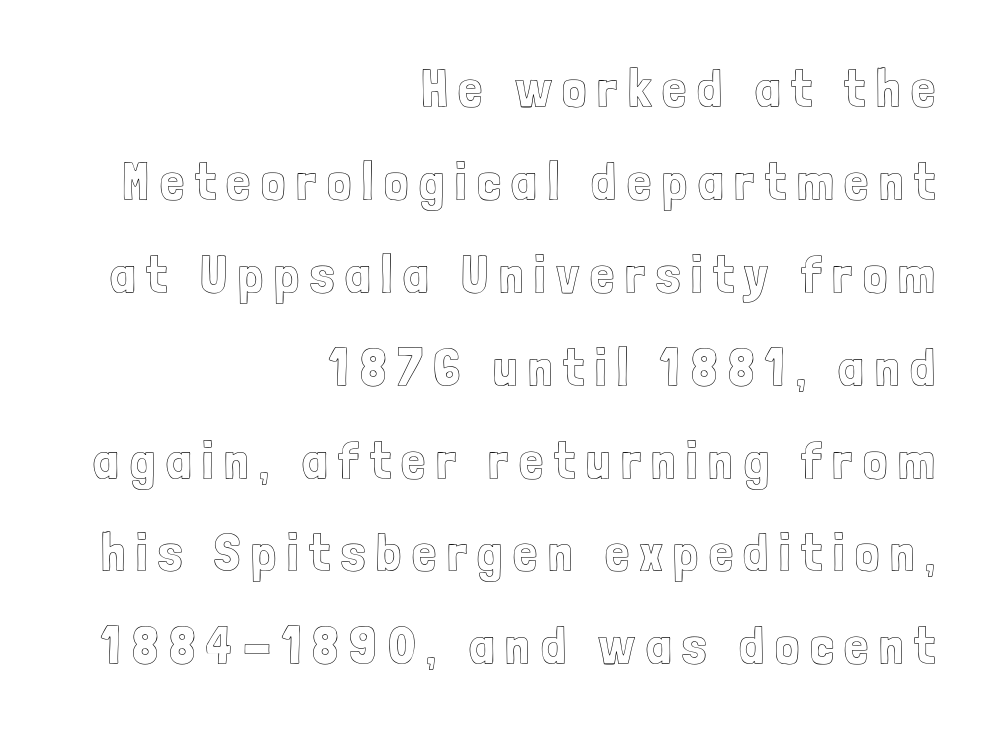
{"italic": "no", "width": "condensed", "x_height": "medium", "monospaced": "no", "underline": "no", "align": "right", "line_spacing_ratio": 1.72, "letter_spacing": "wide", "letter_spacing_em": 0.2, "glyph_px": 54}
